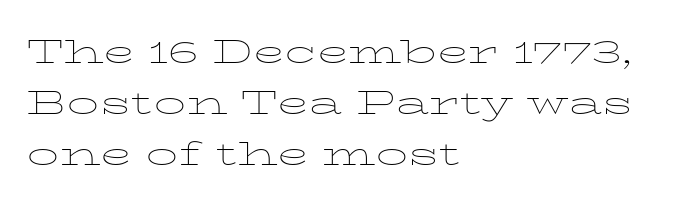
Q: Is the text bold? A: No.
Q: Is the text italic (slanted)? A: No, it is upright.
Q: Is the typeface a serif or a sans-serif typeface? A: Serif.
Q: Is the text underlined? A: No.
Q: How is the paragraph aligned? A: Left-aligned.
Q: Is the spacing between letters normal or unusually wide? A: Normal.
Q: Is the spacing between lines tight, normal or loose? A: Normal.
Q: Width (condensed, normal, or wide)? A: Wide.
Q: Stroke contrast? A: Low.
Q: x-height? A: Medium.
Q: Monospaced? A: No.
